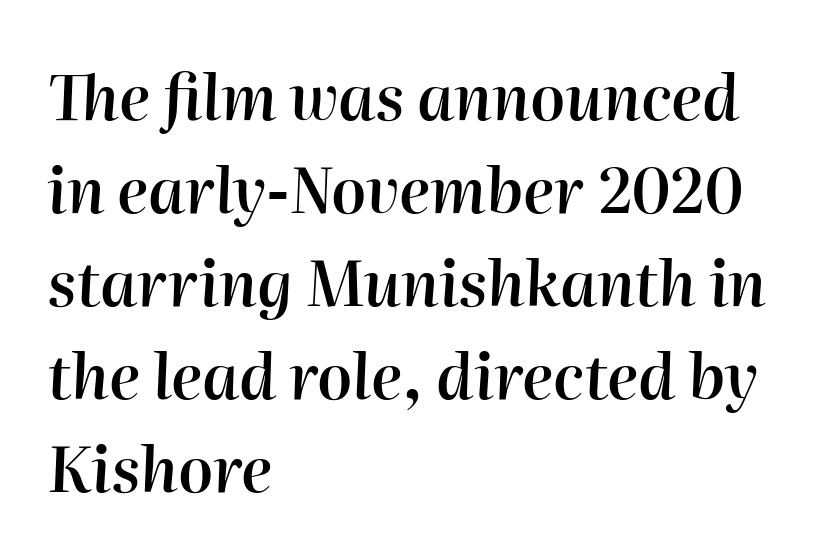
The image shows 62 px semibold type, italic (leaning right); set left-aligned, normal line spacing (1.5x), normal letter spacing, not underlined; high stroke contrast and a medium x-height.
